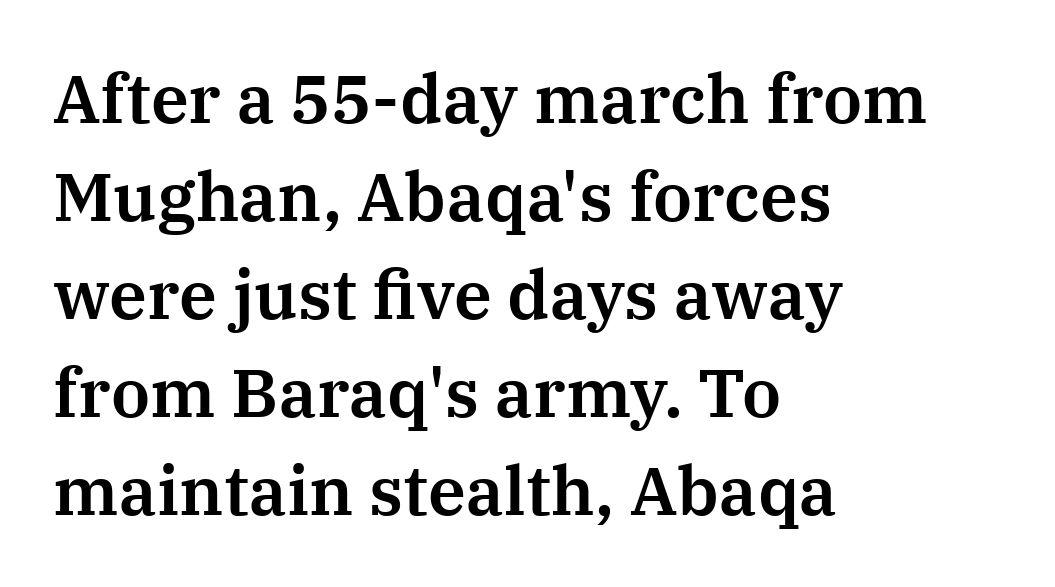
Q: Is the text italic (slanted)? A: No, it is upright.
Q: Is the typeface a serif or a sans-serif typeface? A: Serif.
Q: Is the text underlined? A: No.
Q: How is the paragraph aligned? A: Left-aligned.
Q: Is the spacing between letters normal or unusually wide? A: Normal.
Q: Is the spacing between lines tight, normal or loose? A: Normal.
Q: Width (condensed, normal, or wide)? A: Normal.
Q: Stroke contrast? A: Medium.
Q: x-height? A: Medium.
Q: Monospaced? A: No.
